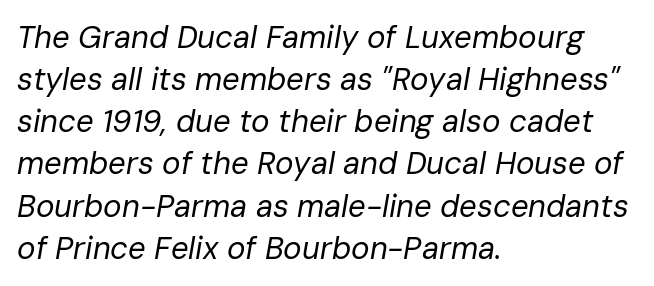
Nothing unusual about the tracking: characters are spaced as the font intends. Heft: none added — not bold. These lines sit exactly where default settings would place them. Proportional: the letters do not fall into vertical columns.
